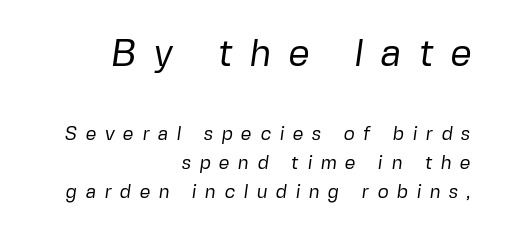
Q: Is the text bold? A: No.
Q: Is the typeface a serif or a sans-serif typeface? A: Sans-serif.
Q: Is the text underlined? A: No.
Q: How is the paragraph aligned? A: Right-aligned.
Q: Is the spacing between letters normal or unusually wide? A: Unusually wide.
Q: Is the spacing between lines tight, normal or loose? A: Normal.
Q: Which block of text is set in a larger size, the first (top) or the second (bottom)? A: The first (top) one.
Q: Width (condensed, normal, or wide)? A: Normal.
Q: Stroke contrast? A: Low.
Q: x-height? A: Medium.
Q: Monospaced? A: No.
